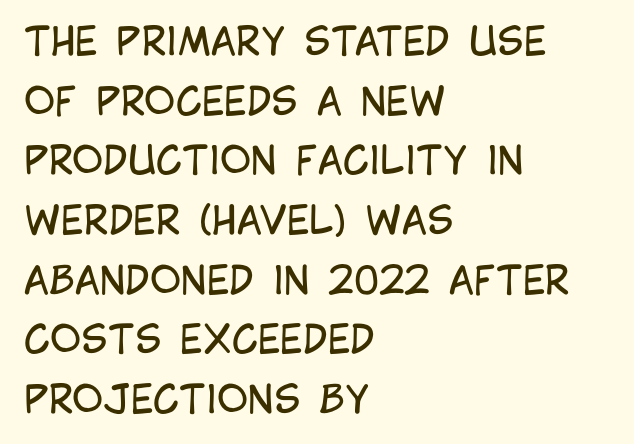
It's the straight-up-and-down kind of type. Characters follow at the spacing the type designer built in. Reading down the column, the eye jumps a familiar distance to each next line. A bare baseline throughout the passage. The font is comparable to plain body text, perhaps lighter.
